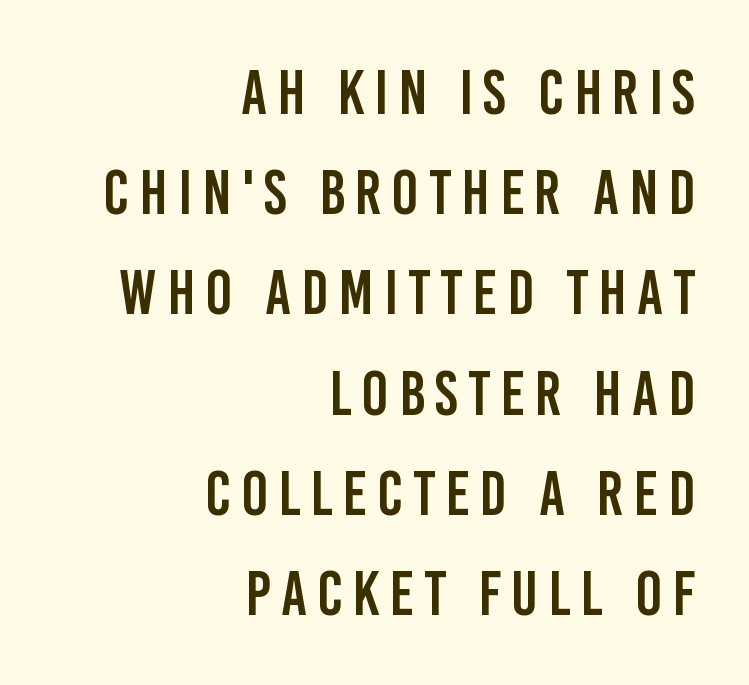
Q: Is the text italic (slanted)? A: No, it is upright.
Q: Is the typeface a serif or a sans-serif typeface? A: Sans-serif.
Q: Is the text underlined? A: No.
Q: How is the paragraph aligned? A: Right-aligned.
Q: Is the spacing between lines tight, normal or loose? A: Normal.
Q: Width (condensed, normal, or wide)? A: Condensed.
Q: Stroke contrast? A: Low.
Q: x-height? A: Large.
Q: Monospaced? A: No.
